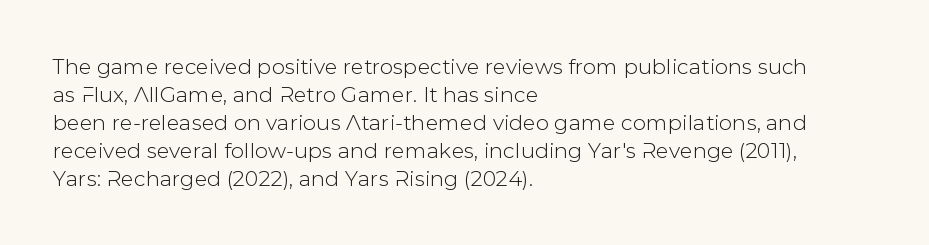
Q: Is the text italic (slanted)? A: No, it is upright.
Q: Is the text underlined? A: No.
Q: How is the paragraph aligned? A: Left-aligned.
Q: Is the spacing between letters normal or unusually wide? A: Normal.
Q: Is the spacing between lines tight, normal or loose? A: Normal.
